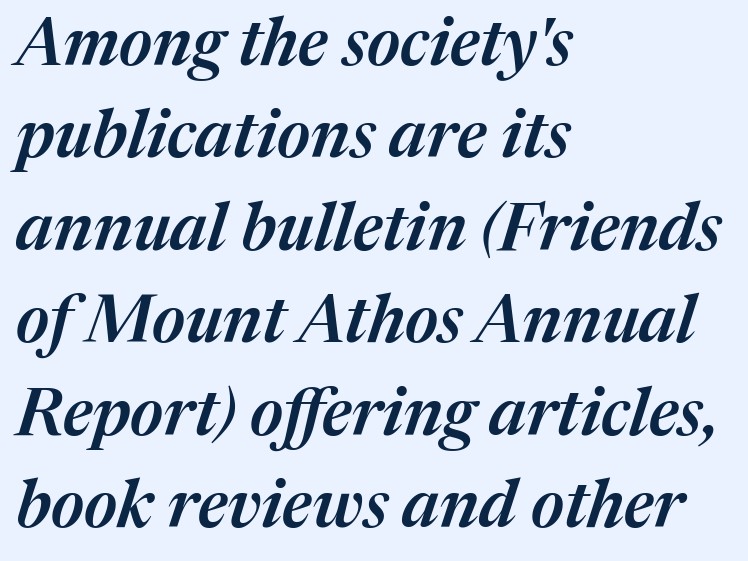
The image shows 66 px semibold type, italic (leaning right); set left-aligned, normal line spacing (1.4x), normal letter spacing, not underlined; medium stroke contrast and a medium x-height.
